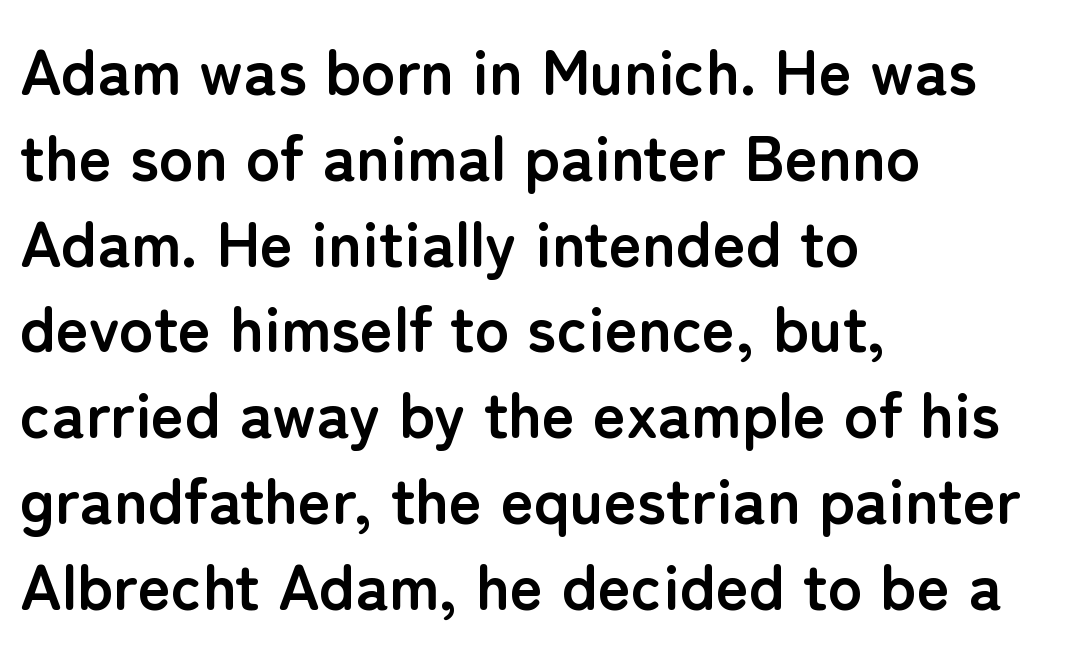
The text was rendered using a sans face with plain stroke endings. No extra tracking has been applied to these lines. Posture: straight, roman, zero tilt. Type without underlining.
